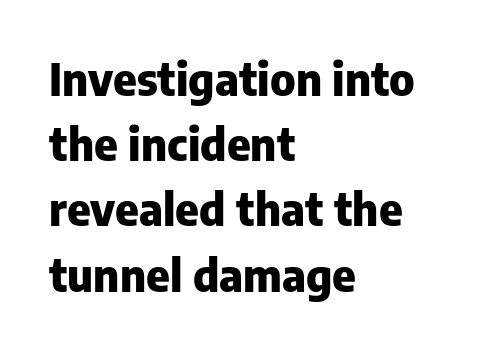
{"serif": "no", "italic": "no", "bold": "yes", "weight": "heavy", "width": "normal", "stroke_contrast": "low", "x_height": "medium", "monospaced": "no", "underline": "no", "align": "left", "line_spacing": "normal", "line_spacing_ratio": 1.45, "letter_spacing": "normal", "letter_spacing_em": 0.0, "glyph_px": 45}
